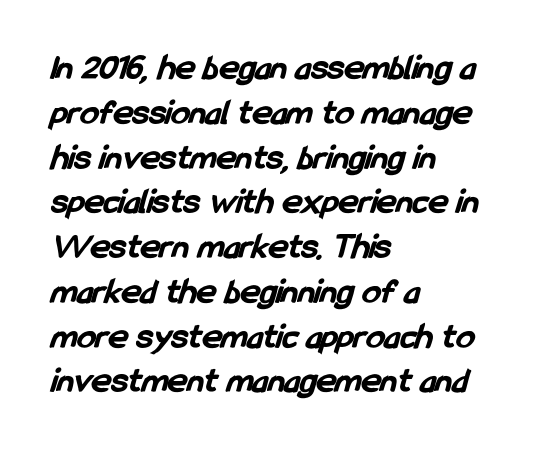
The image shows 37 px bold, condensed sans-serif type; set left-aligned, line spacing 1.21x, normal letter spacing, not underlined; low stroke contrast and a medium x-height.
